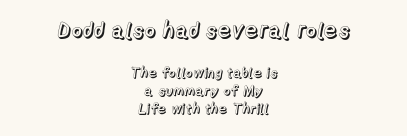
The image shows 22 px text type; set centered, normal line spacing (1.29x), normal letter spacing, not underlined; the first (top) block is 1.57x larger.
